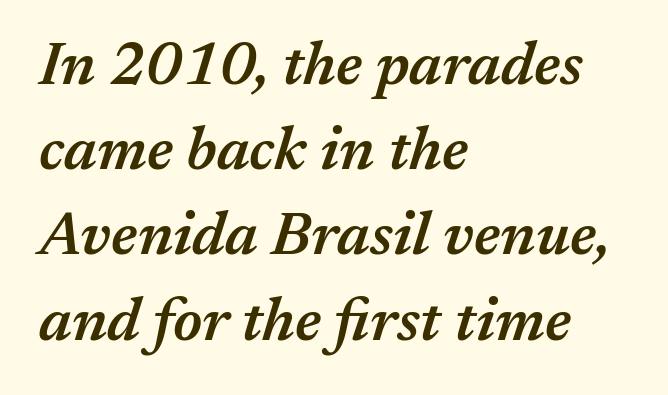
Does the leading feel generous? No, just average. The type is set solid horizontally, with unmodified tracking. It's the slanting kind of type. Spacing verdict: proportional, widths tailored to each character. These lines stack with their left ends in a neat column.
